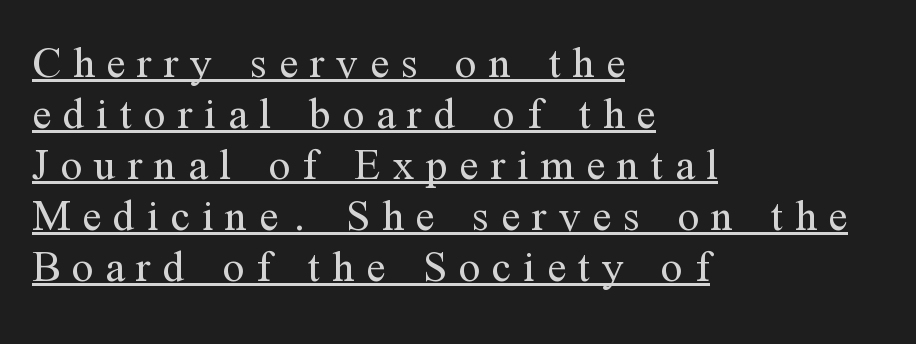
{"serif": "yes", "italic": "no", "bold": "no", "weight": "regular", "width": "normal", "stroke_contrast": "medium", "x_height": "medium", "monospaced": "no", "underline": "yes", "align": "left", "line_spacing_ratio": 1.16, "letter_spacing": "wide", "letter_spacing_em": 0.27, "glyph_px": 44}
